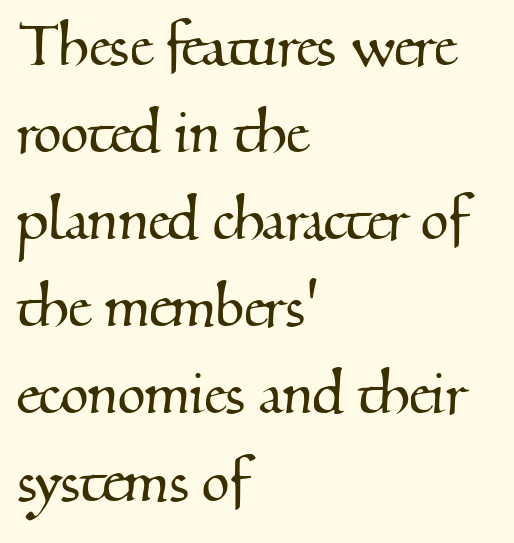
Layout note: lines flush left. The letters sit at their default tracking, neither squeezed nor spread. This is serif lettering, the kind often seen in printed books. Rule under the text: the space is simply empty. The rendering uses natural spacing where letterforms have individual widths.
